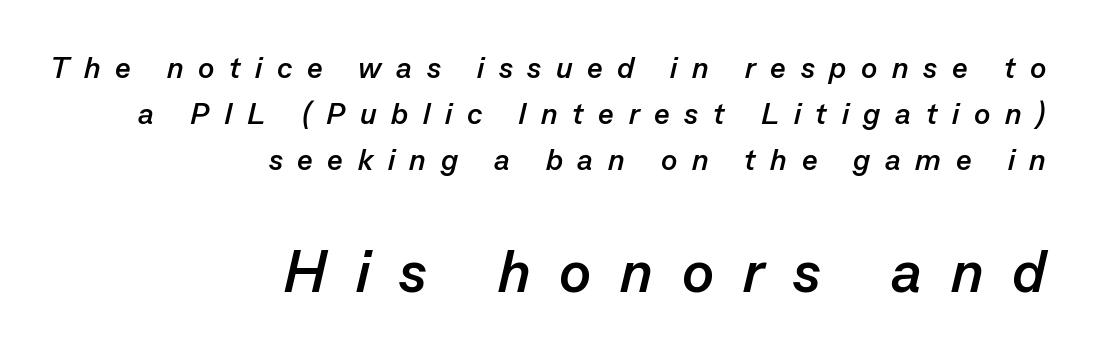
Q: Is the text bold? A: Yes.
Q: Is the text italic (slanted)? A: Yes, it leans right by about 13 degrees.
Q: Is the text underlined? A: No.
Q: How is the paragraph aligned? A: Right-aligned.
Q: Is the spacing between letters normal or unusually wide? A: Unusually wide.
Q: Is the spacing between lines tight, normal or loose? A: Normal.
Q: Which block of text is set in a larger size, the first (top) or the second (bottom)? A: The second (bottom) one.
Q: Width (condensed, normal, or wide)? A: Normal.
Q: Stroke contrast? A: Low.
Q: x-height? A: Medium.
Q: Monospaced? A: No.
